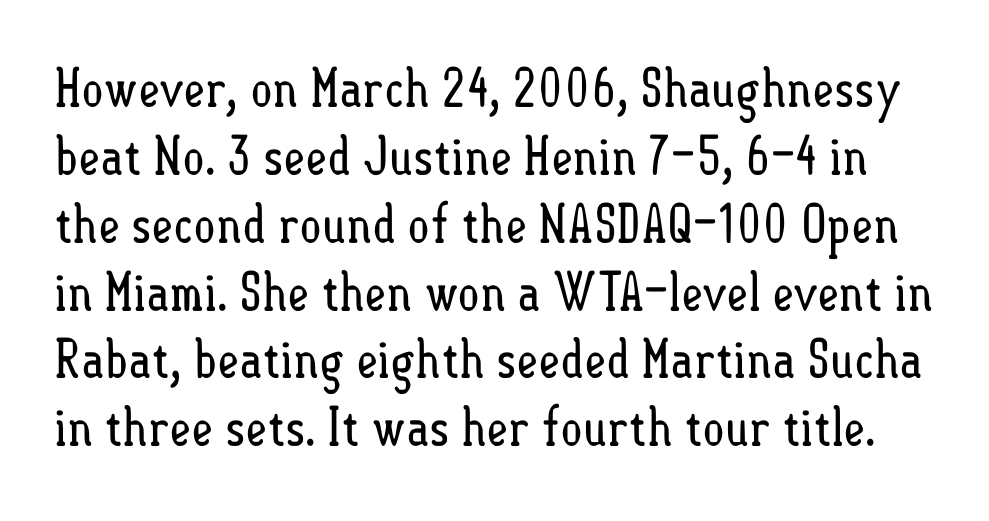
Unbolded letterforms with no extra heft. Tall strokes in this sample are plumb rather than angled. Here the designer chose a conventional face with non-uniform glyph widths. If you measured baseline to baseline, you'd find a middling distance. Nobody drew a line under any word here.
